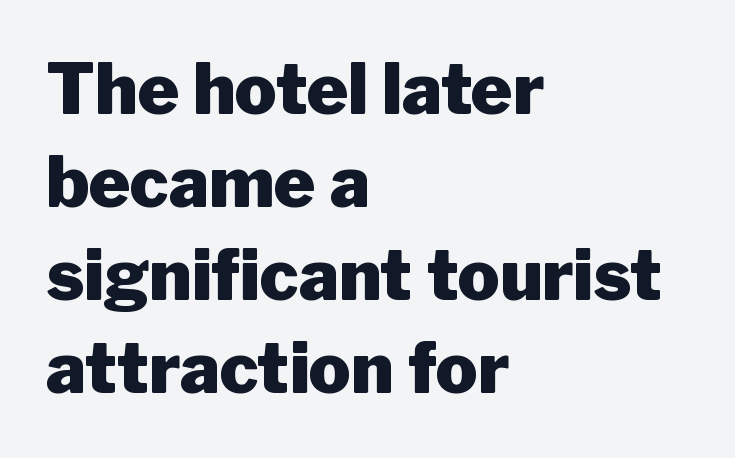
The image shows 70 px heavy sans-serif type, upright; set left-aligned, normal line spacing (1.33x), normal letter spacing, not underlined; low stroke contrast and a medium x-height.
